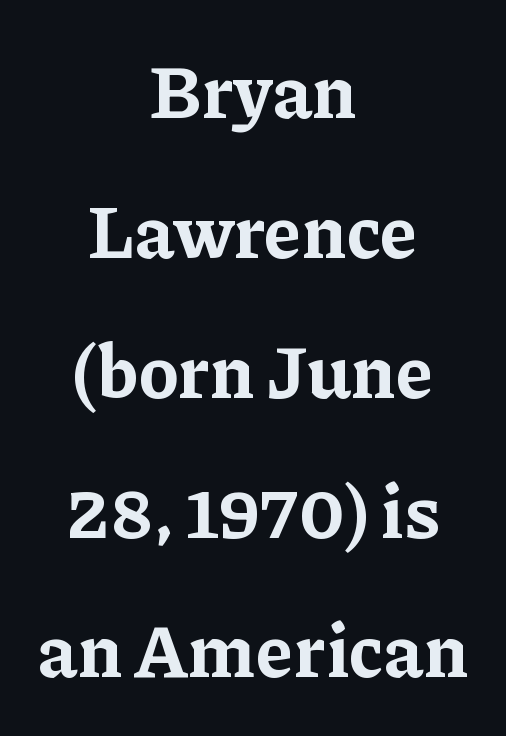
The image shows 74 px bold serif type, upright; set centered, line spacing 1.89x, normal letter spacing, not underlined; low stroke contrast and a medium x-height.
